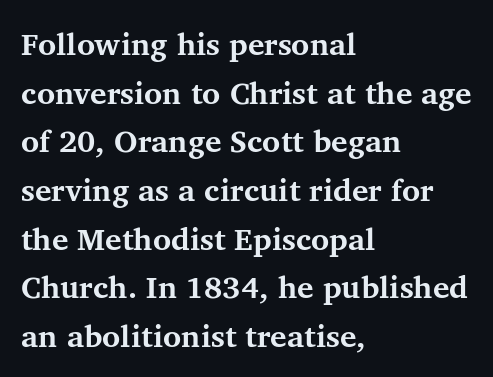
{"serif": "yes", "italic": "no", "bold": "yes", "weight": "bold", "width": "normal", "stroke_contrast": "medium", "x_height": "medium", "monospaced": "no", "underline": "no", "align": "left", "line_spacing": "normal", "line_spacing_ratio": 1.57, "letter_spacing": "normal", "letter_spacing_em": 0.0, "glyph_px": 31}
